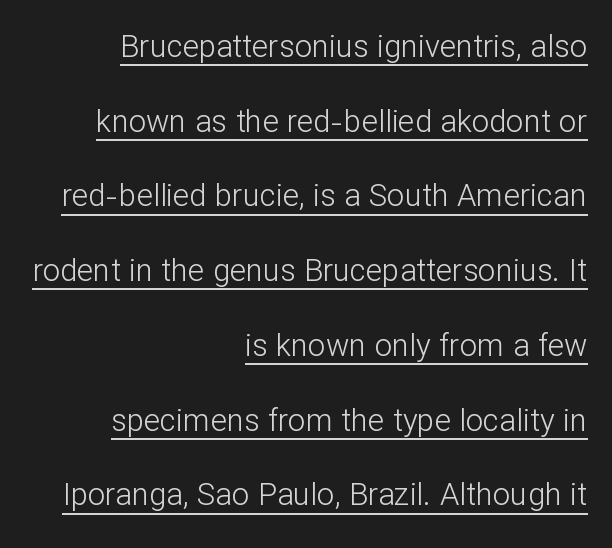
{"serif": "no", "italic": "no", "bold": "no", "weight": "light", "width": "normal", "stroke_contrast": "low", "x_height": "medium", "monospaced": "no", "underline": "yes", "align": "right", "line_spacing": "loose", "line_spacing_ratio": 2.41, "letter_spacing": "normal", "letter_spacing_em": 0.0, "glyph_px": 31}
